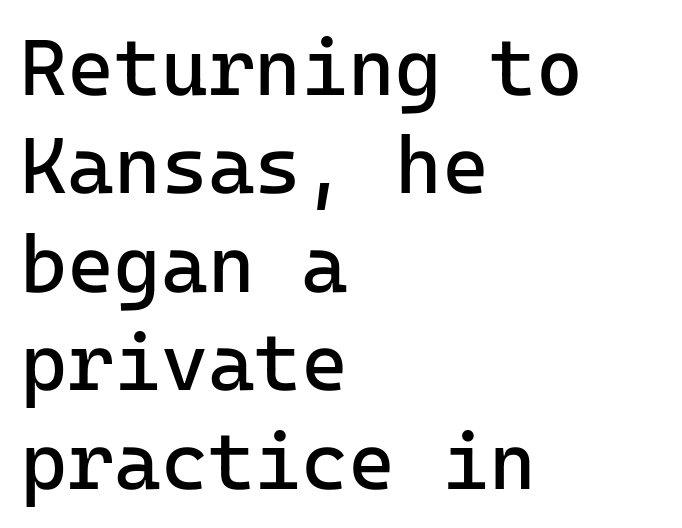
Q: Is the text bold? A: No.
Q: Is the text italic (slanted)? A: No, it is upright.
Q: Is the typeface a serif or a sans-serif typeface? A: Sans-serif.
Q: Is the text underlined? A: No.
Q: How is the paragraph aligned? A: Left-aligned.
Q: Is the spacing between letters normal or unusually wide? A: Normal.
Q: Width (condensed, normal, or wide)? A: Normal.
Q: Stroke contrast? A: Low.
Q: x-height? A: Medium.
Q: Monospaced? A: Yes.
